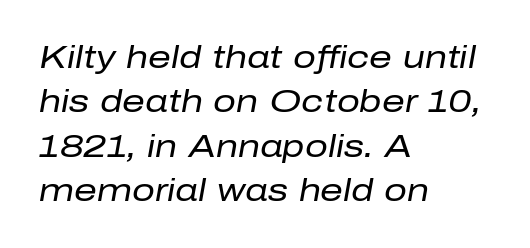
The passage shown has conventional tracking throughout. Notice how the passage keeps a crisp vertical edge on the left only. Quick note: italic. Each new line begins a customary step beneath the previous one. Looks like regular typesetting: each glyph gets only the width it needs. Plain, unruled lines of type.
